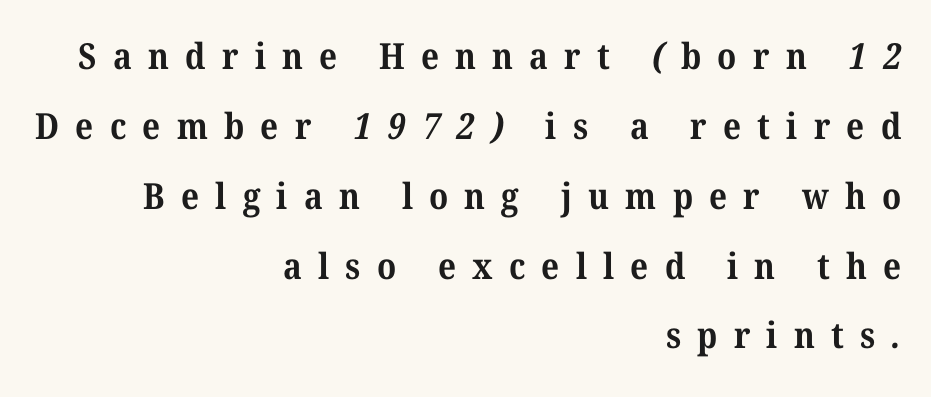
Q: Is the text bold? A: Yes.
Q: Is the typeface a serif or a sans-serif typeface? A: Serif.
Q: Is the text underlined? A: No.
Q: How is the paragraph aligned? A: Right-aligned.
Q: Is the spacing between letters normal or unusually wide? A: Unusually wide.
Q: Is the spacing between lines tight, normal or loose? A: Loose.
Q: Width (condensed, normal, or wide)? A: Normal.
Q: Stroke contrast? A: Medium.
Q: x-height? A: Medium.
Q: Monospaced? A: No.
